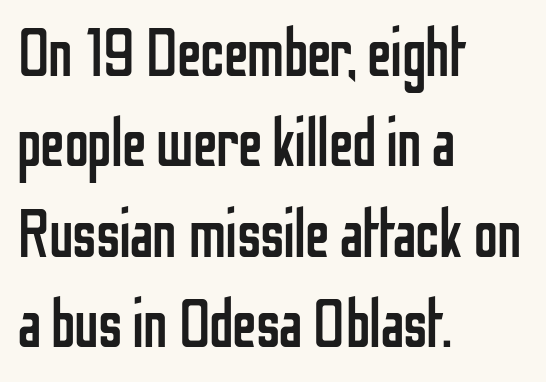
{"serif": "no", "italic": "no", "bold": "no", "weight": "regular", "width": "condensed", "stroke_contrast": "low", "x_height": "medium", "monospaced": "no", "underline": "no", "align": "left", "line_spacing": "normal", "line_spacing_ratio": 1.33, "letter_spacing": "normal", "letter_spacing_em": 0.0, "glyph_px": 68}
